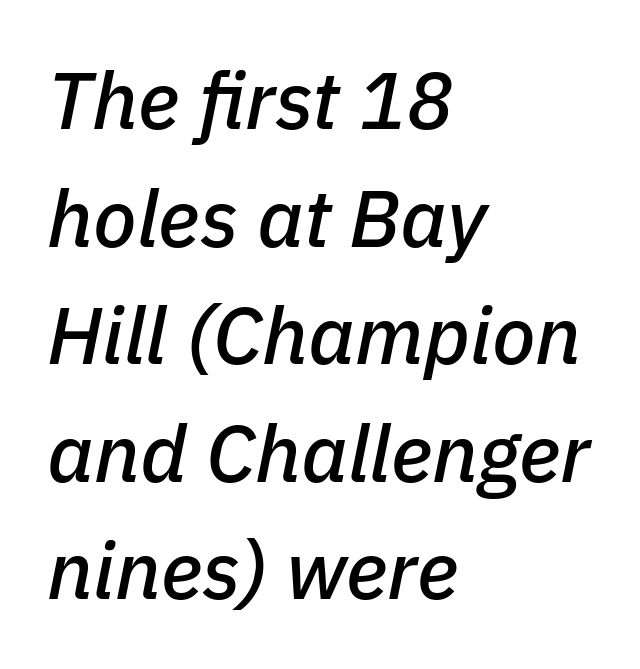
Caption: standard tracking, unaltered. The letters advance in unequal steps, a hallmark of proportional type. The axis of the letterforms is tilted away from vertical. Compared with a centered layout, this one pins lines to the left instead.
